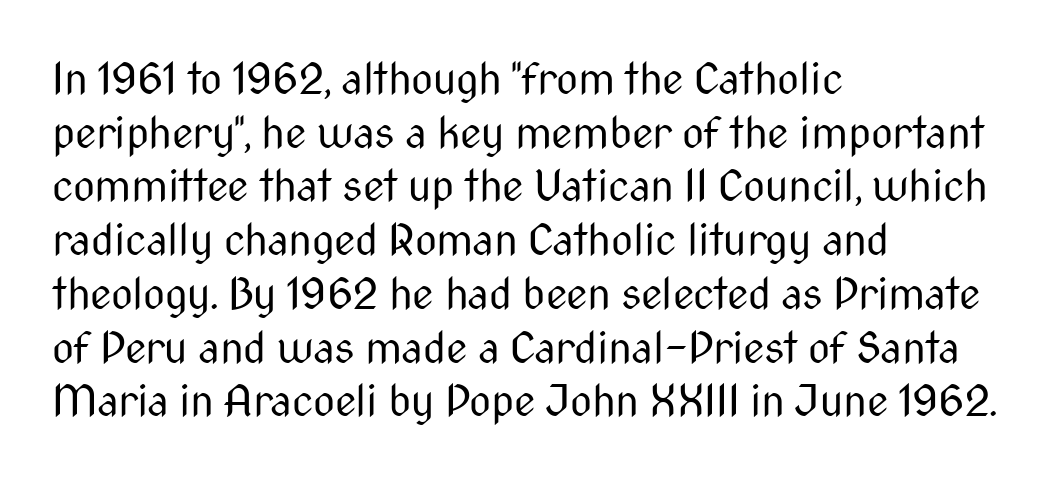
The strokes carry an ordinary text weight at most. Classification — sans serif. Vertically, the passage feels balanced, rows spaced as you'd expect. This rendering leaves character spacing at its baseline value. A student would call this left alignment; a typographer would say flush left, rag right. The face used here is proportionally spaced, like ordinary book or web type.
